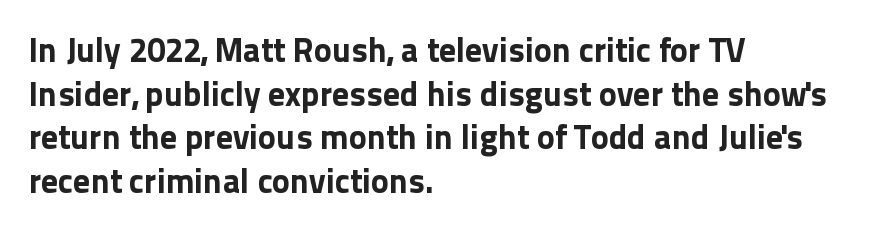
Spacing between characters is what you'd get straight out of the box. Every letter is thick-stroked: bold, no question. You can tell from the bare stems that sans-serif type was used. The lettering stays uniformly vertical, giving the passage a roman look. In CSS terms this would be text-align: left.
